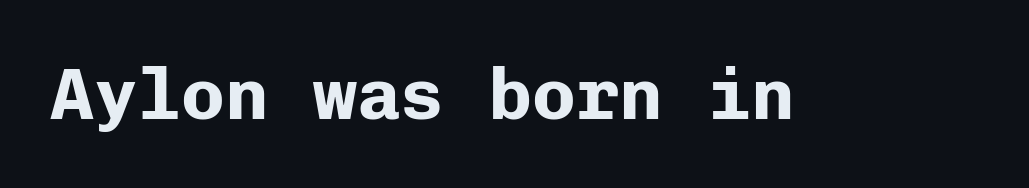
{"serif": "no", "italic": "no", "bold": "yes", "weight": "bold", "width": "normal", "stroke_contrast": "low", "x_height": "medium", "monospaced": "yes", "underline": "no", "letter_spacing": "normal", "letter_spacing_em": 0.0, "glyph_px": 73}
